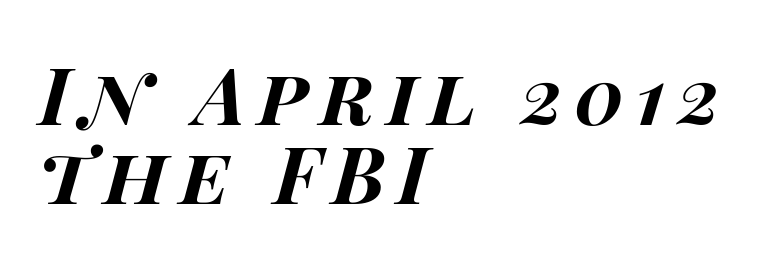
{"italic": "yes", "lean": "right", "slant_degrees": 15, "bold": "yes", "weight": "bold", "width": "wide", "stroke_contrast": "high", "x_height": "large", "monospaced": "no", "underline": "no", "align": "left", "line_spacing": "tight", "line_spacing_ratio": 1.0, "glyph_px": 79}
